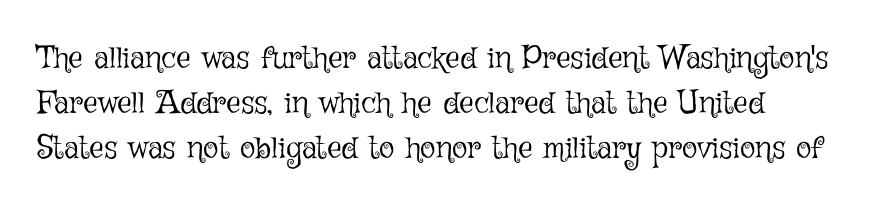
{"italic": "no", "bold": "no", "weight": "light", "width": "normal", "stroke_contrast": "low", "x_height": "medium", "monospaced": "no", "underline": "no", "align": "left", "line_spacing": "normal", "line_spacing_ratio": 1.41, "letter_spacing": "normal", "letter_spacing_em": 0.0, "glyph_px": 32}
